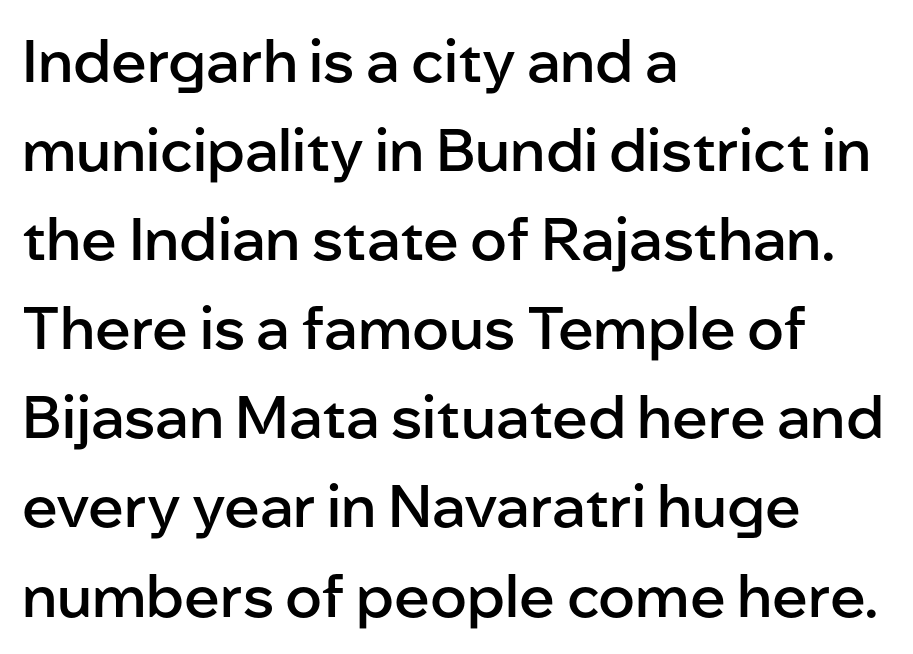
{"serif": "no", "italic": "no", "bold": "semi", "weight": "semibold", "width": "normal", "stroke_contrast": "low", "x_height": "medium", "monospaced": "no", "underline": "no", "align": "left", "line_spacing": "normal", "line_spacing_ratio": 1.51, "letter_spacing": "normal", "letter_spacing_em": 0.0, "glyph_px": 59}
